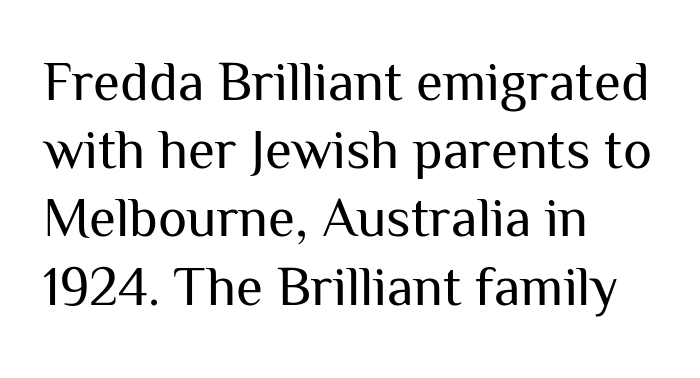
{"serif": "no", "italic": "no", "bold": "no", "weight": "regular", "width": "normal", "stroke_contrast": "medium", "x_height": "medium", "monospaced": "no", "underline": "no", "align": "left", "line_spacing_ratio": 1.24, "letter_spacing": "normal", "letter_spacing_em": 0.0, "glyph_px": 55}
